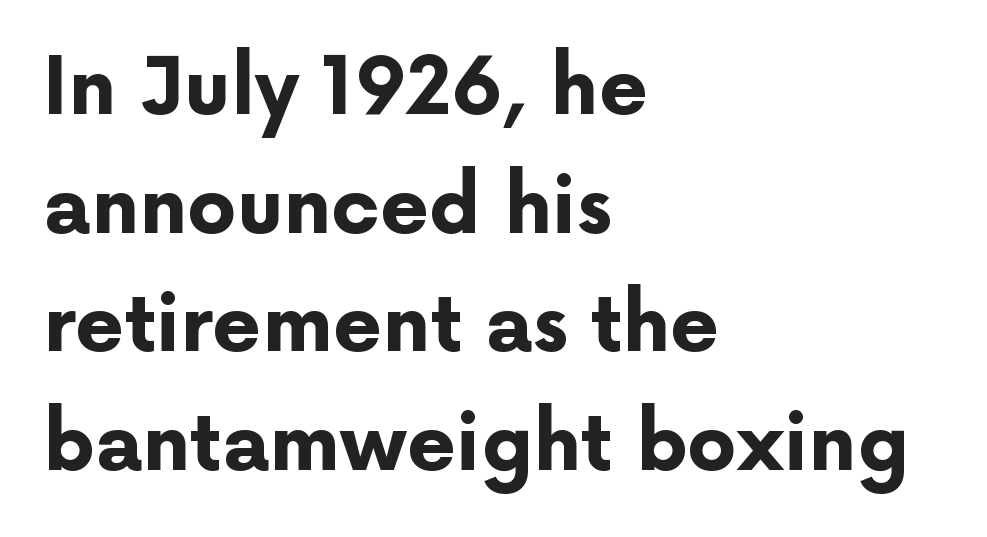
The image shows 78 px bold sans-serif type, upright; set left-aligned, normal line spacing (1.52x), normal letter spacing, not underlined; low stroke contrast and a medium x-height.
